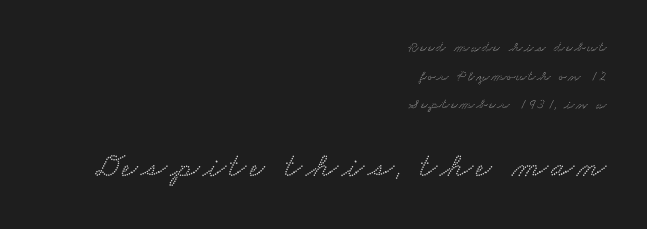
{"serif": "yes", "width": "wide", "stroke_contrast": "low", "x_height": "small", "monospaced": "no", "underline": "no", "align": "right", "line_spacing": "loose", "line_spacing_ratio": 2.05, "larger_block": "second", "size_ratio": 2.36, "glyph_px": 33}
